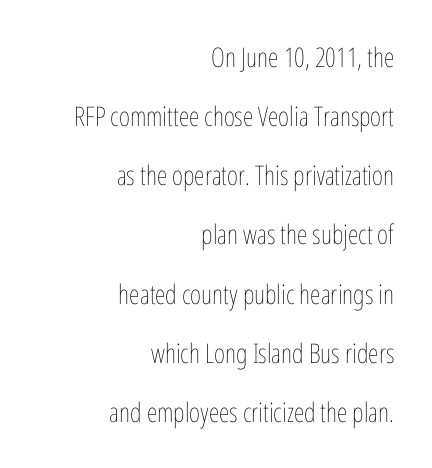
{"italic": "no", "bold": "no", "underline": "no", "align": "right", "line_spacing": "loose", "line_spacing_ratio": 2.19, "letter_spacing": "normal", "letter_spacing_em": 0.0, "glyph_px": 27}
